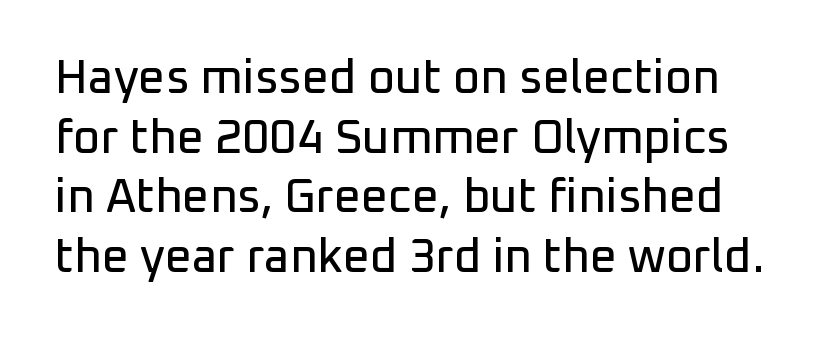
The image shows 47 px sans-serif type, upright; set normal line spacing (1.27x), normal letter spacing, not underlined; low stroke contrast and a medium x-height.
